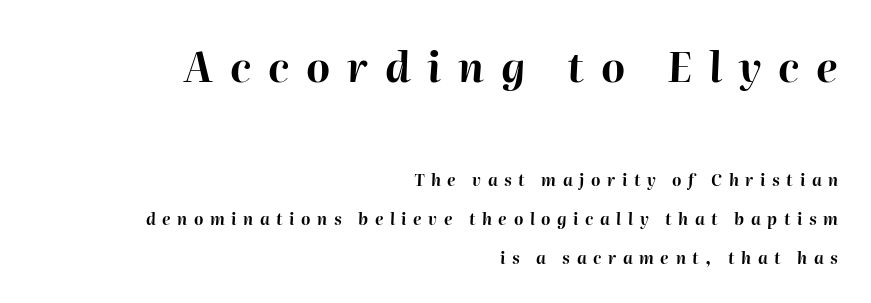
The image shows 41 px bold type, italic (leaning right); set right-aligned, loose line spacing (2.46x), unusually wide letter spacing (+0.41 em), not underlined; the first (top) block is 2.56x larger; high stroke contrast and a medium x-height.
